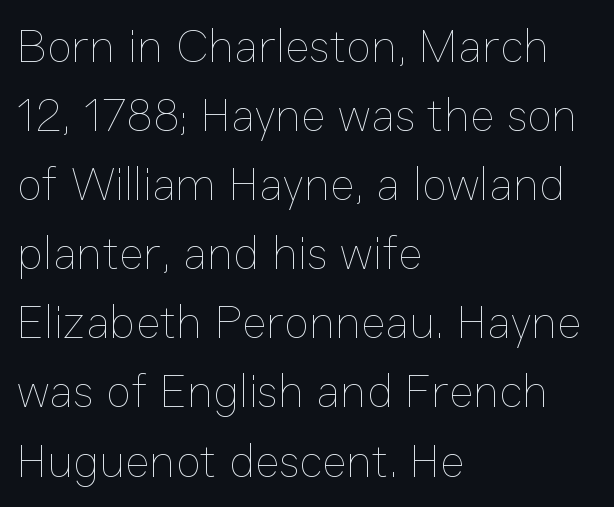
Q: Is the text bold? A: No.
Q: Is the text italic (slanted)? A: No, it is upright.
Q: Is the text underlined? A: No.
Q: How is the paragraph aligned? A: Left-aligned.
Q: Is the spacing between letters normal or unusually wide? A: Normal.
Q: Is the spacing between lines tight, normal or loose? A: Normal.
Q: Width (condensed, normal, or wide)? A: Normal.
Q: Stroke contrast? A: Low.
Q: x-height? A: Medium.
Q: Monospaced? A: No.
